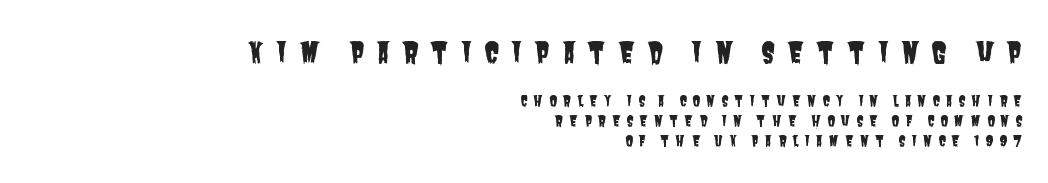
A student would notice the top passage is typeset larger than what follows. This rendering widens character spacing well past its baseline value. In CSS terms this would be text-align: right. Does the type have serifs? No, each stem ends abruptly.
